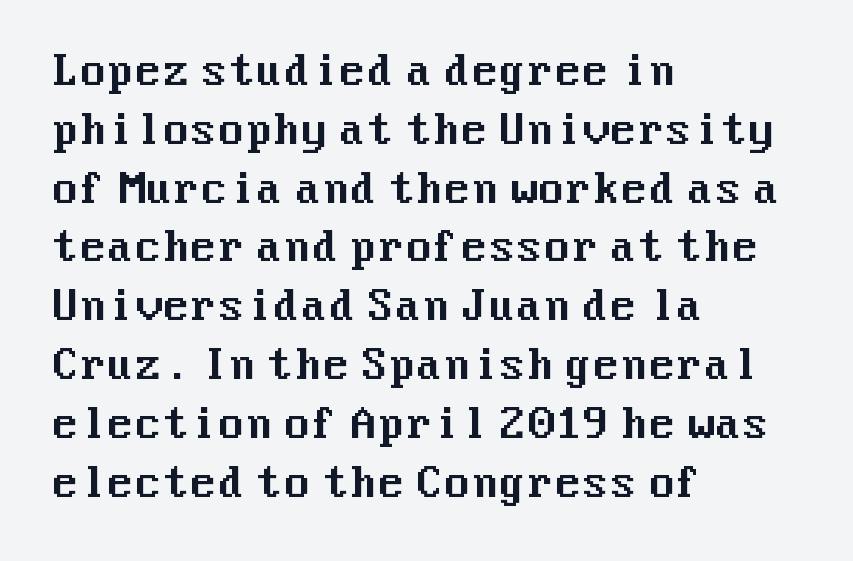
The image shows 40 px sans-serif type, upright; set left-aligned, normal line spacing (1.47x), normal letter spacing, not underlined; medium stroke contrast and a medium x-height.
